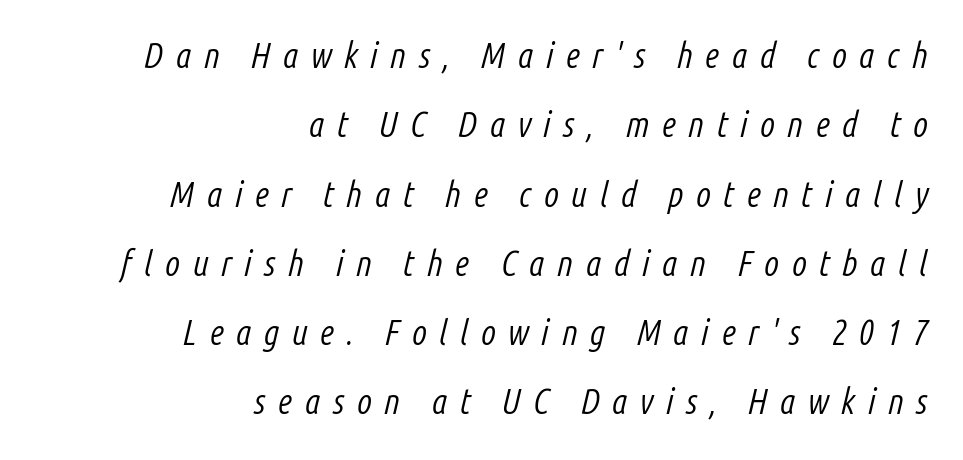
{"italic": "yes", "lean": "right", "slant_degrees": 14, "bold": "no", "weight": "light", "width": "condensed", "stroke_contrast": "low", "x_height": "medium", "monospaced": "no", "underline": "no", "align": "right", "line_spacing": "loose", "line_spacing_ratio": 1.98, "letter_spacing": "wide", "letter_spacing_em": 0.35, "glyph_px": 35}
